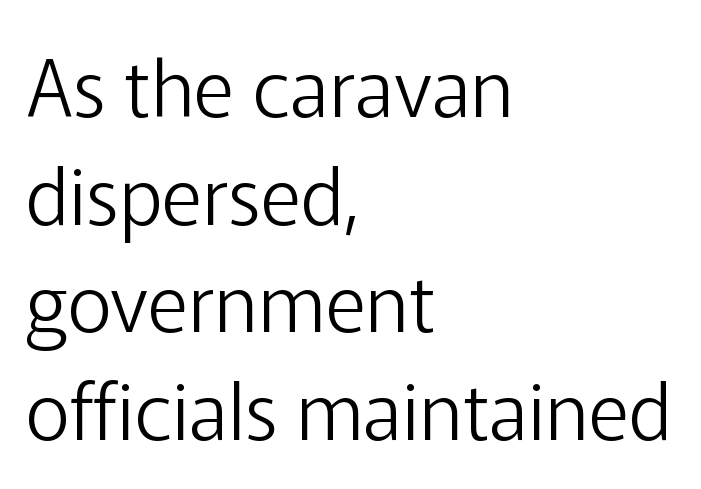
The image shows 78 px light sans-serif type, upright; set left-aligned, normal line spacing (1.38x), normal letter spacing, not underlined; low stroke contrast and a medium x-height.
